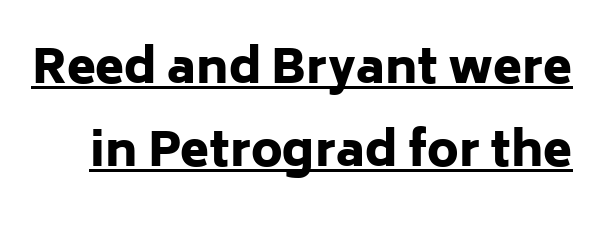
Note: no serifs on the glyphs. A dark, heavy texture on the line: the type is bold. Nothing unusual about the tracking: characters are spaced as the font intends. Honestly, the underline is the first thing you notice here. Notice how the stems are strictly vertical — no italics here. Character widths vary here, with narrow letters taking less room than wide ones.
